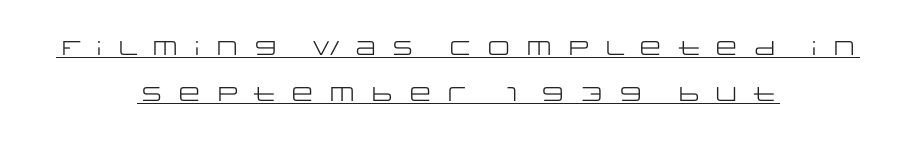
{"italic": "no", "bold": "no", "underline": "yes", "align": "center", "line_spacing": "loose", "line_spacing_ratio": 2.3, "letter_spacing": "wide", "letter_spacing_em": 0.4, "glyph_px": 20}
